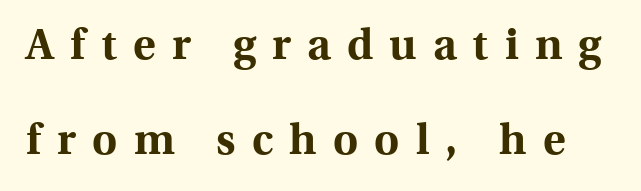
{"serif": "yes", "italic": "no", "bold": "yes", "weight": "bold", "width": "normal", "x_height": "medium", "monospaced": "no", "underline": "no", "line_spacing": "loose", "line_spacing_ratio": 2.2, "letter_spacing": "wide", "letter_spacing_em": 0.38, "glyph_px": 43}
